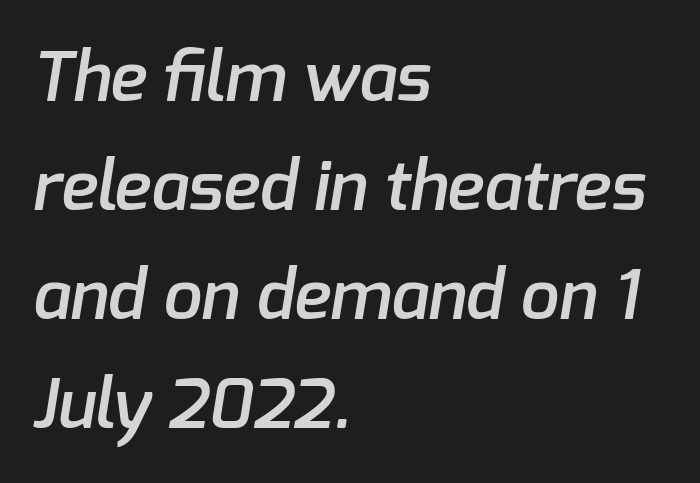
{"serif": "no", "bold": "semi", "weight": "semibold", "width": "normal", "stroke_contrast": "low", "x_height": "medium", "monospaced": "no", "underline": "no", "align": "left", "line_spacing": "normal", "line_spacing_ratio": 1.58, "letter_spacing": "normal", "letter_spacing_em": 0.0, "glyph_px": 69}
